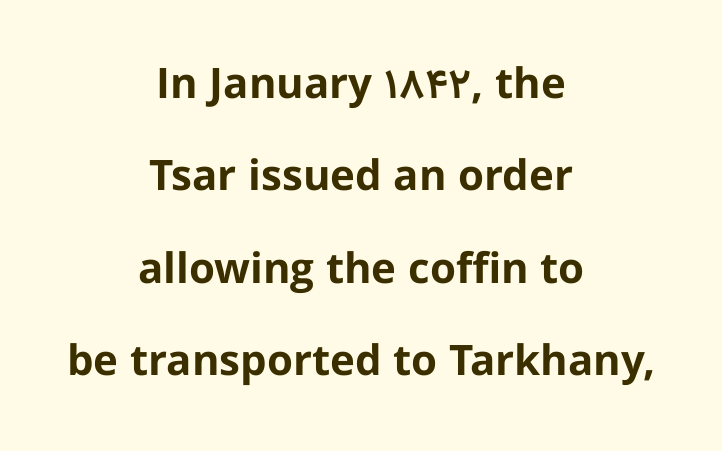
Characters remain perfectly vertical along every line. Look at the bottom of the vertical strokes: they stop flat, with no serifs. Looks like regular typesetting: each glyph gets only the width it needs. Thick stems and heavy bowls — unmistakably bold. Vertical spacing — loose.
